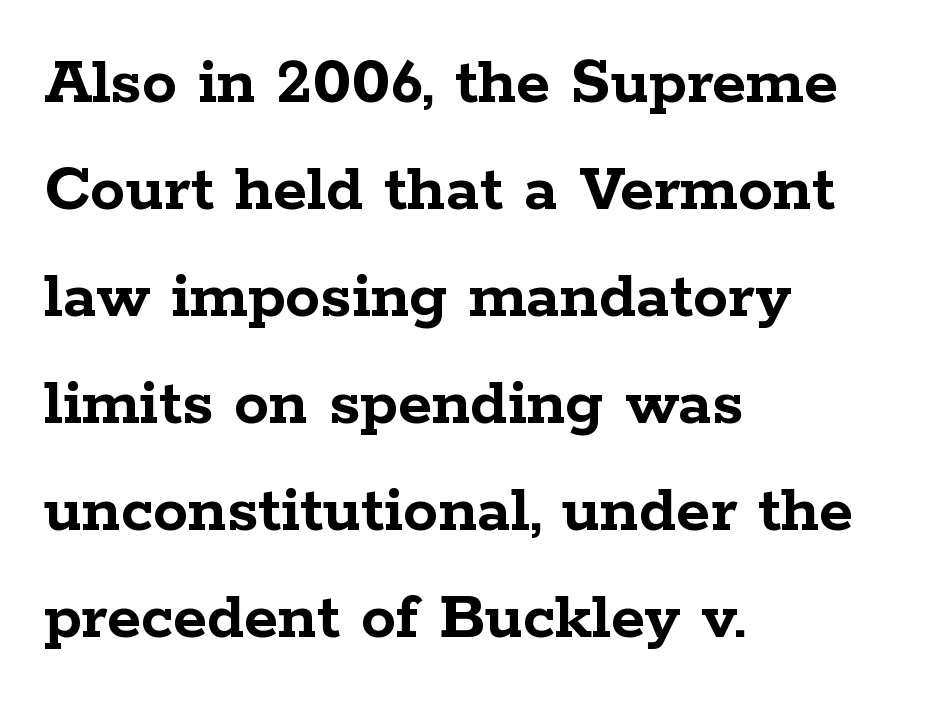
{"serif": "yes", "italic": "no", "bold": "yes", "weight": "semibold", "width": "wide", "stroke_contrast": "low", "x_height": "medium", "monospaced": "no", "underline": "no", "align": "left", "line_spacing": "normal", "line_spacing_ratio": 1.53, "letter_spacing": "normal", "letter_spacing_em": 0.0, "glyph_px": 70}
